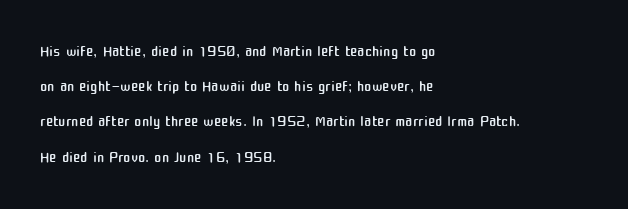
Q: Is the text bold? A: No.
Q: Is the text italic (slanted)? A: No, it is upright.
Q: Is the text underlined? A: No.
Q: How is the paragraph aligned? A: Left-aligned.
Q: Is the spacing between letters normal or unusually wide? A: Normal.
Q: Is the spacing between lines tight, normal or loose? A: Normal.
